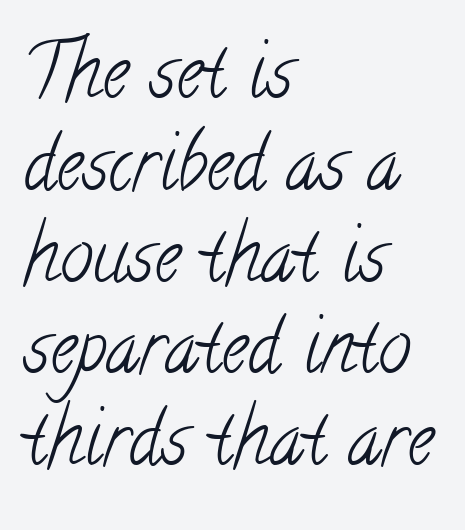
{"serif": "yes", "bold": "no", "weight": "light", "width": "condensed", "stroke_contrast": "low", "x_height": "small", "monospaced": "no", "underline": "no", "align": "left", "line_spacing_ratio": 1.24, "letter_spacing": "normal", "letter_spacing_em": 0.0, "glyph_px": 74}
